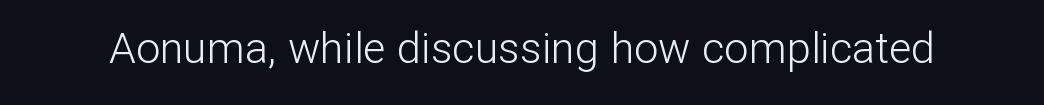
The image shows 43 px light sans-serif type, upright; set normal letter spacing, not underlined; low stroke contrast and a medium x-height.
